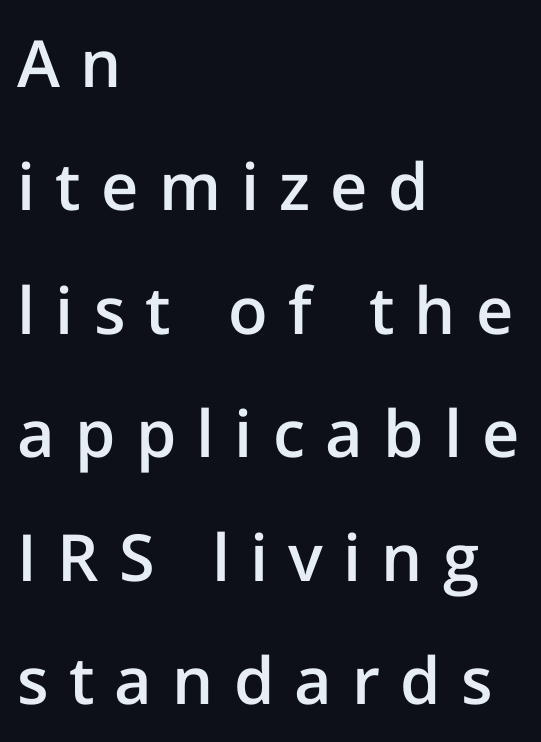
This sample has the flowing, uneven cadence of proportional lettering. What kind of face is this? One without serifs — a sans. Quick note: underline off. Is the type bold? Partly — it's a semibold, heavier than regular but not fully bold.
